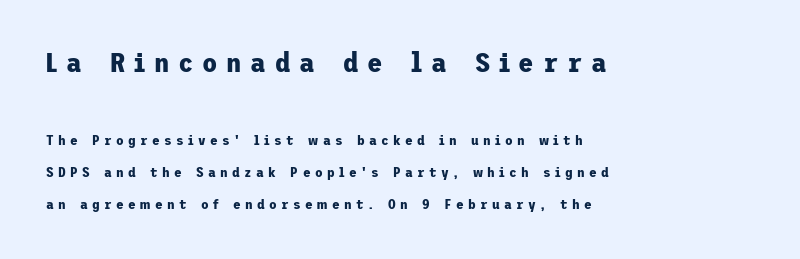
The image shows 28 px bold sans-serif type, upright; set left-aligned, loose line spacing (2.27x), unusually wide letter spacing (+0.31 em), not underlined; the first (top) block is 2.0x larger; low stroke contrast and a medium x-height.
